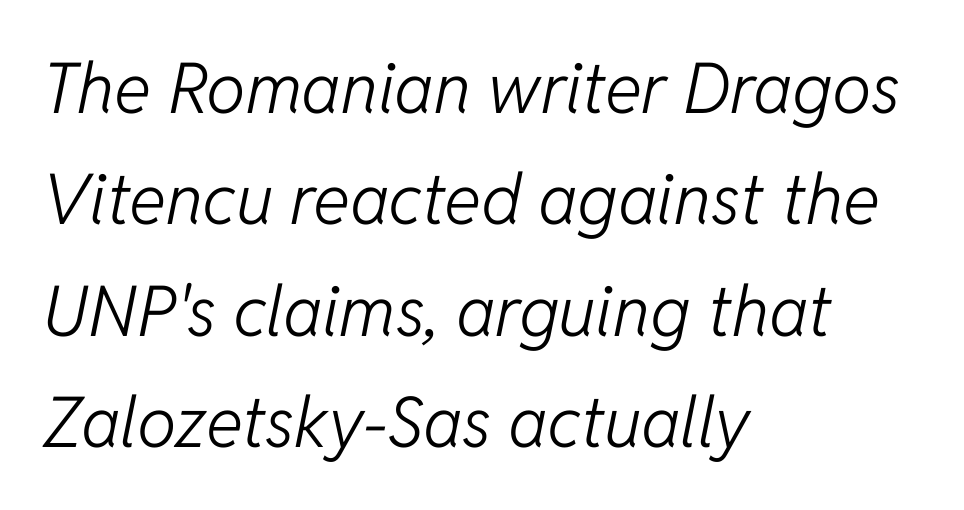
Is this a fixed-width face? No — the glyphs have proportional, varying widths. Underlining? Definitely not there. It's the slanting kind of type. Each line starts at the same left margin while the right side varies.
